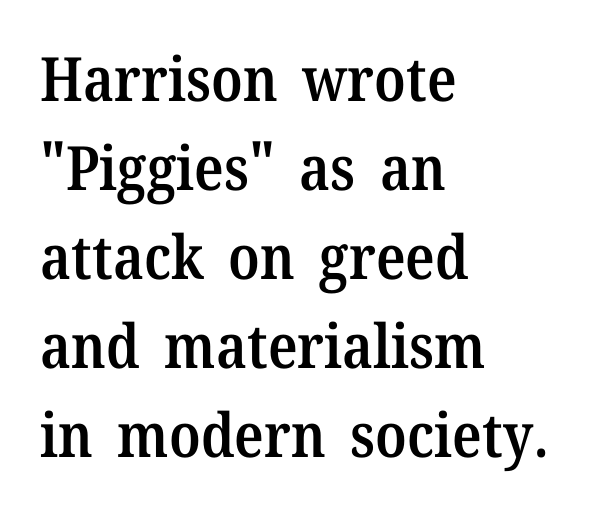
Q: Is the text bold? A: Semi-bold.
Q: Is the text italic (slanted)? A: No, it is upright.
Q: Is the typeface a serif or a sans-serif typeface? A: Serif.
Q: Is the text underlined? A: No.
Q: How is the paragraph aligned? A: Left-aligned.
Q: Is the spacing between letters normal or unusually wide? A: Normal.
Q: Is the spacing between lines tight, normal or loose? A: Normal.
Q: Width (condensed, normal, or wide)? A: Normal.
Q: Stroke contrast? A: Medium.
Q: x-height? A: Medium.
Q: Monospaced? A: No.
